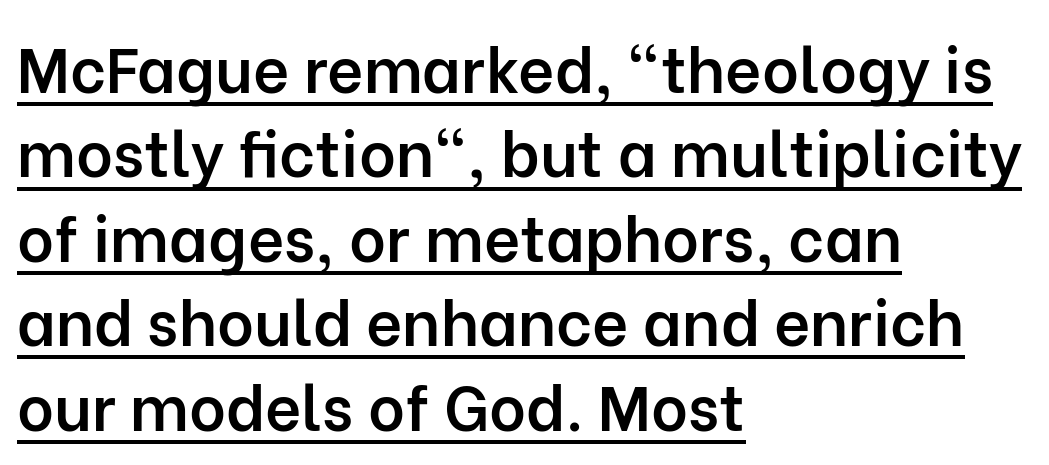
{"serif": "no", "italic": "no", "bold": "semi", "weight": "semibold", "width": "normal", "stroke_contrast": "low", "x_height": "medium", "monospaced": "no", "underline": "yes", "align": "left", "line_spacing": "normal", "line_spacing_ratio": 1.34, "letter_spacing": "normal", "letter_spacing_em": 0.0, "glyph_px": 63}
